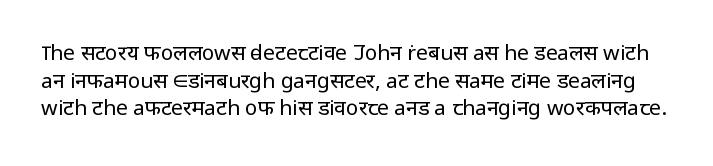
Here the glyphs are tracked normally, forming tight word shapes. This block has exactly the height ordinary leading produces. Tall strokes in this sample are plumb rather than angled. The glyphs are unaccompanied by any horizontal stroke below them. Vertical stems look standard width or narrower in stroke.
